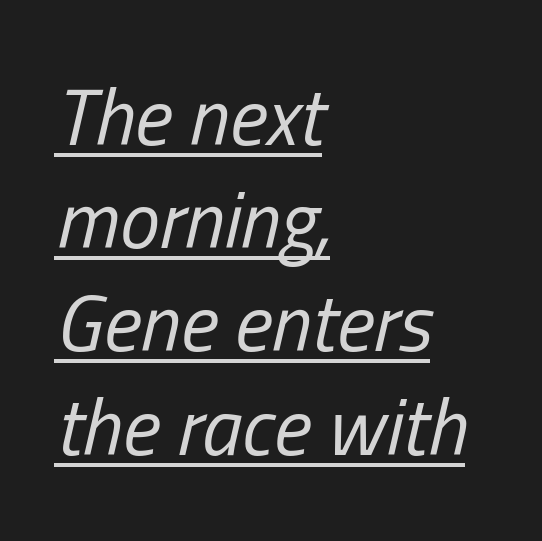
The image shows 80 px regular-weight, condensed type, italic (leaning right); set left-aligned, normal line spacing (1.29x), normal letter spacing, underlined; low stroke contrast and a medium x-height.
